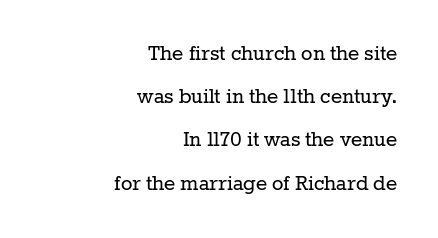
No heavy texture on the line: the type isn't bold. Compared with typical body copy, the letter spacing here is the same. Visually the block forms a straight wall on the right and a jagged coastline on the left. Nope, not italic — everything's standing straight.
